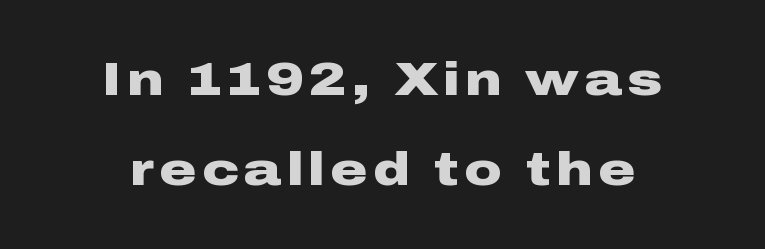
{"serif": "no", "italic": "no", "bold": "yes", "weight": "heavy", "width": "wide", "stroke_contrast": "low", "x_height": "medium", "monospaced": "no", "underline": "no", "align": "center", "line_spacing": "loose", "line_spacing_ratio": 1.95, "glyph_px": 46}
